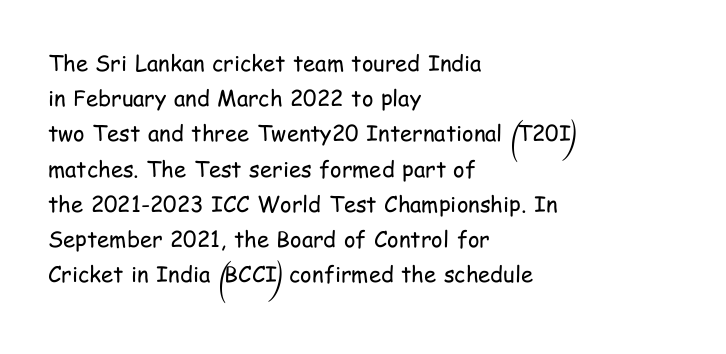
Q: Is the text bold? A: No.
Q: Is the text italic (slanted)? A: No, it is upright.
Q: Is the text underlined? A: No.
Q: How is the paragraph aligned? A: Left-aligned.
Q: Is the spacing between letters normal or unusually wide? A: Normal.
Q: Is the spacing between lines tight, normal or loose? A: Normal.
